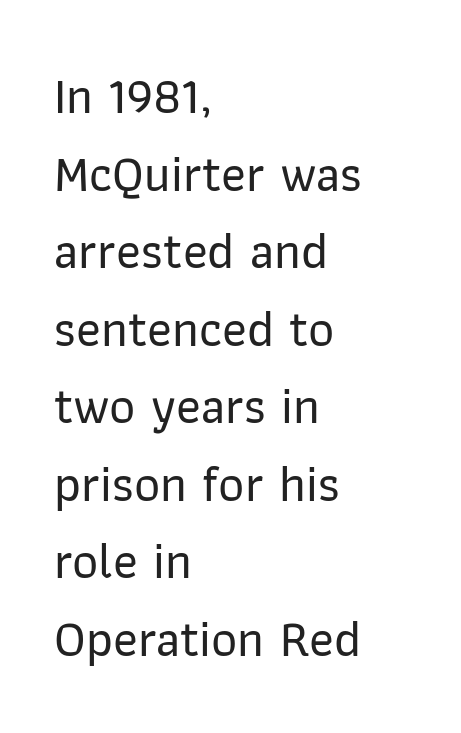
Q: Is the text italic (slanted)? A: No, it is upright.
Q: Is the typeface a serif or a sans-serif typeface? A: Sans-serif.
Q: Is the text underlined? A: No.
Q: How is the paragraph aligned? A: Left-aligned.
Q: Is the spacing between letters normal or unusually wide? A: Normal.
Q: Is the spacing between lines tight, normal or loose? A: Normal.
Q: Width (condensed, normal, or wide)? A: Normal.
Q: Stroke contrast? A: Low.
Q: x-height? A: Medium.
Q: Monospaced? A: No.
